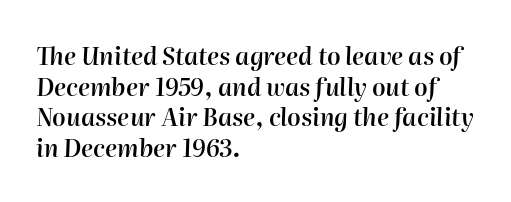
Q: Is the text bold? A: Semi-bold.
Q: Is the text italic (slanted)? A: Yes, it leans right by about 2 degrees.
Q: Is the text underlined? A: No.
Q: How is the paragraph aligned? A: Left-aligned.
Q: Is the spacing between letters normal or unusually wide? A: Normal.
Q: Is the spacing between lines tight, normal or loose? A: Normal.
